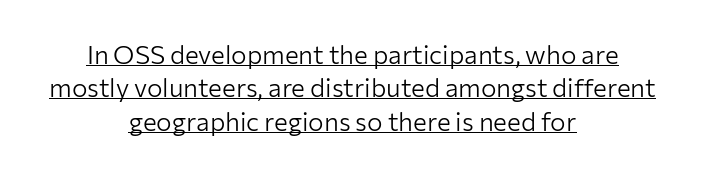
Caption: lettering with a line underneath. Both edges are ragged and mirror each other, which tells us the setting is centered. In terms of letterspacing, this is plain default setting. Leading matches the norm, producing a regular column.
